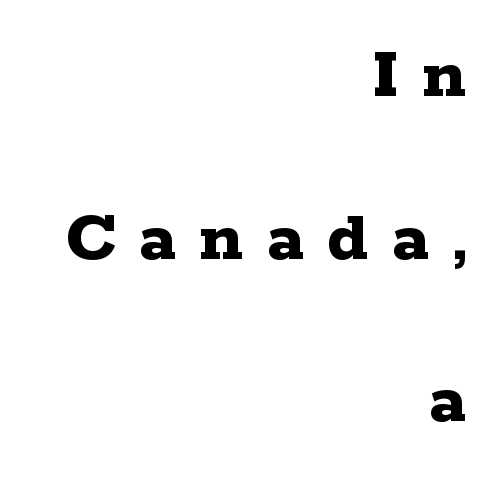
{"serif": "yes", "italic": "no", "bold": "yes", "weight": "bold", "width": "wide", "stroke_contrast": "low", "x_height": "medium", "monospaced": "no", "underline": "no", "align": "right", "line_spacing": "loose", "line_spacing_ratio": 2.14, "letter_spacing": "wide", "letter_spacing_em": 0.31, "glyph_px": 76}
